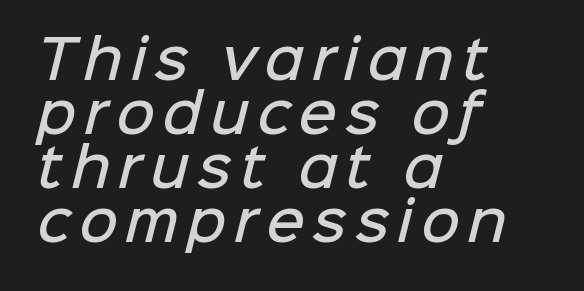
Q: Is the text bold? A: Semi-bold.
Q: Is the typeface a serif or a sans-serif typeface? A: Sans-serif.
Q: Is the text underlined? A: No.
Q: How is the paragraph aligned? A: Left-aligned.
Q: Is the spacing between lines tight, normal or loose? A: Tight.
Q: Width (condensed, normal, or wide)? A: Normal.
Q: Stroke contrast? A: Low.
Q: x-height? A: Medium.
Q: Monospaced? A: No.
